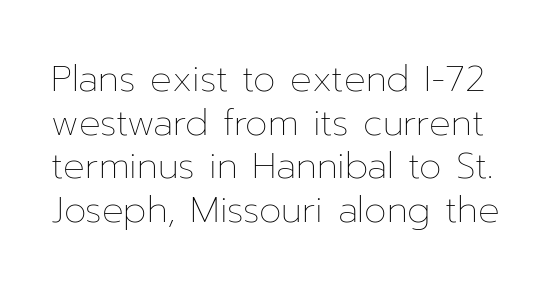
The image shows 36 px thin type, upright; set line spacing 1.21x, normal letter spacing, not underlined; low stroke contrast and a medium x-height.
